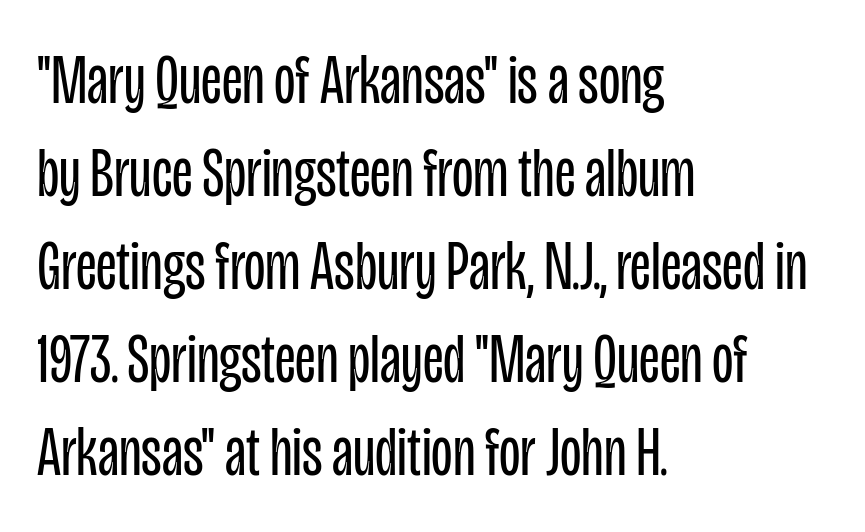
Normally led — the rows are evenly, conventionally spaced. The strokes are not fattened; the text isn't bold. The rag falls on the right side of this text block. Caption: standard tracking, unaltered. A typesetter would call this proportional, since set widths differ per character.
